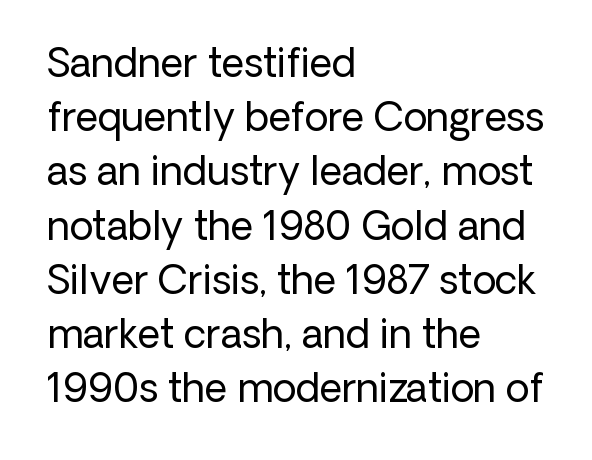
Q: Is the text bold? A: No.
Q: Is the text italic (slanted)? A: No, it is upright.
Q: Is the typeface a serif or a sans-serif typeface? A: Sans-serif.
Q: Is the text underlined? A: No.
Q: How is the paragraph aligned? A: Left-aligned.
Q: Is the spacing between letters normal or unusually wide? A: Normal.
Q: Is the spacing between lines tight, normal or loose? A: Normal.
Q: Width (condensed, normal, or wide)? A: Normal.
Q: Stroke contrast? A: Low.
Q: x-height? A: Medium.
Q: Monospaced? A: No.
